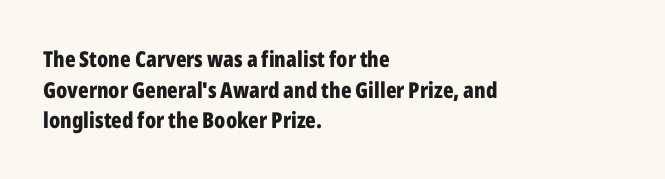
The image shows 22 px bold type, upright; set left-aligned, normal line spacing (1.39x), normal letter spacing, not underlined.
